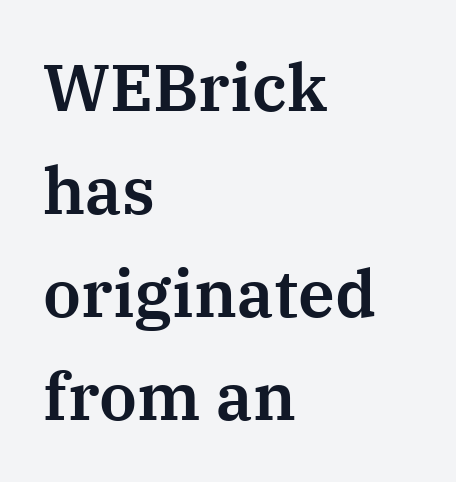
Q: Is the text italic (slanted)? A: No, it is upright.
Q: Is the typeface a serif or a sans-serif typeface? A: Serif.
Q: Is the text underlined? A: No.
Q: How is the paragraph aligned? A: Left-aligned.
Q: Is the spacing between letters normal or unusually wide? A: Normal.
Q: Is the spacing between lines tight, normal or loose? A: Normal.
Q: Width (condensed, normal, or wide)? A: Normal.
Q: Stroke contrast? A: Medium.
Q: x-height? A: Medium.
Q: Monospaced? A: No.
